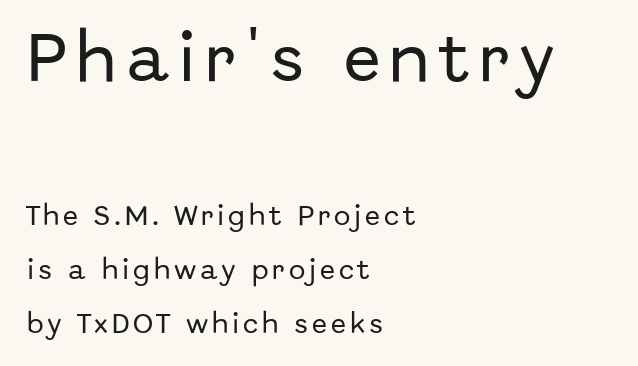
{"serif": "no", "italic": "no", "width": "normal", "stroke_contrast": "low", "x_height": "medium", "monospaced": "no", "underline": "no", "align": "left", "line_spacing": "loose", "line_spacing_ratio": 2.46, "larger_block": "first", "size_ratio": 2.45, "glyph_px": 54}
